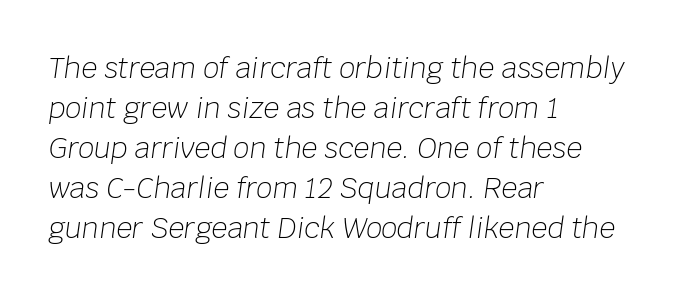
The image shows 28 px light type, italic (leaning right); set left-aligned, normal line spacing (1.43x), normal letter spacing, not underlined; low stroke contrast and a large x-height.
